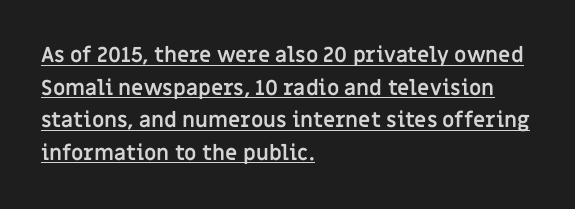
Q: Is the text bold? A: Yes.
Q: Is the text italic (slanted)? A: No, it is upright.
Q: Is the text underlined? A: Yes.
Q: How is the paragraph aligned? A: Left-aligned.
Q: Is the spacing between letters normal or unusually wide? A: Normal.
Q: Is the spacing between lines tight, normal or loose? A: Normal.
